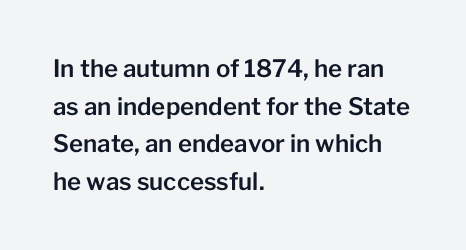
Q: Is the text italic (slanted)? A: No, it is upright.
Q: Is the text underlined? A: No.
Q: How is the paragraph aligned? A: Left-aligned.
Q: Is the spacing between letters normal or unusually wide? A: Normal.
Q: Is the spacing between lines tight, normal or loose? A: Normal.
